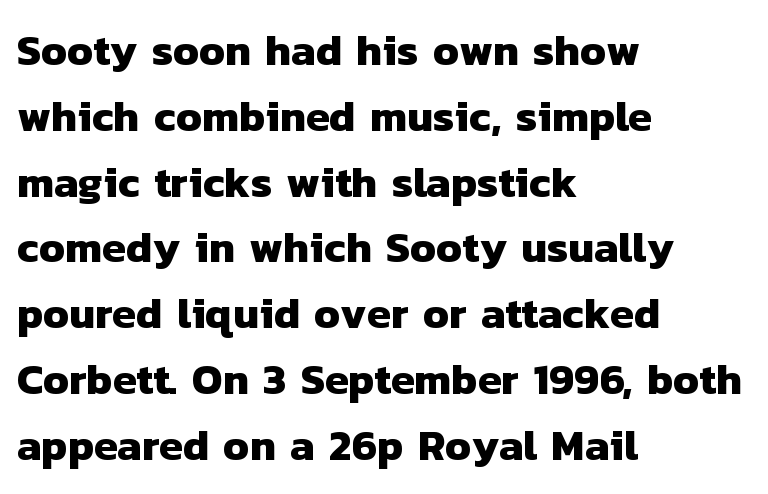
{"serif": "no", "bold": "yes", "weight": "heavy", "width": "normal", "stroke_contrast": "low", "x_height": "medium", "monospaced": "no", "underline": "no", "align": "left", "line_spacing": "normal", "line_spacing_ratio": 1.53, "letter_spacing": "normal", "letter_spacing_em": 0.0, "glyph_px": 43}
